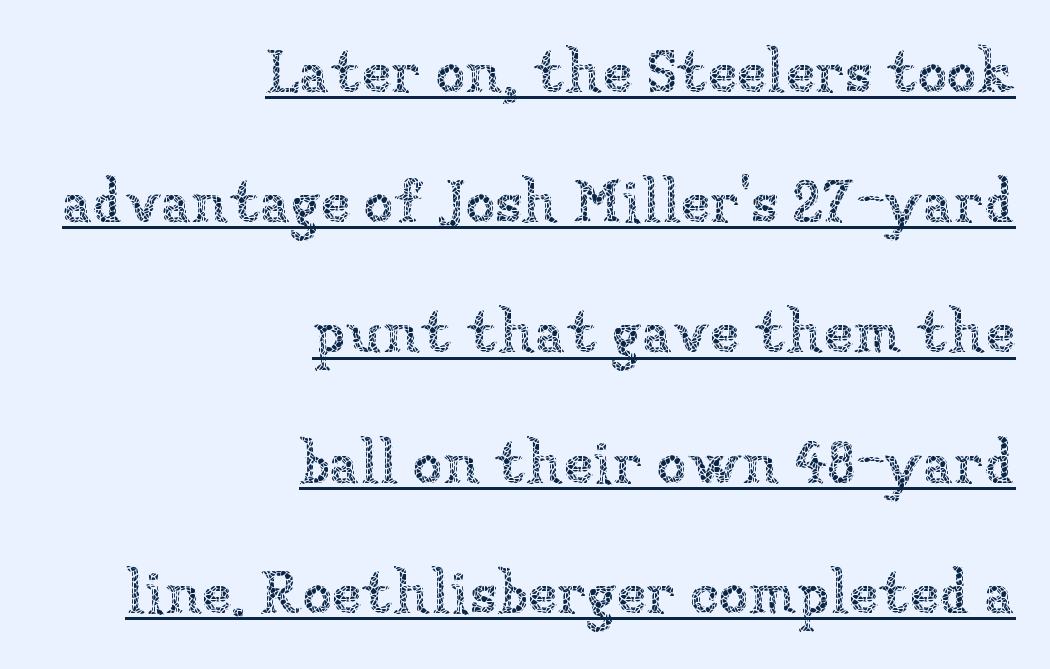
The image shows 60 px thin type, upright; set right-aligned, loose line spacing (2.17x), normal letter spacing, underlined; low stroke contrast and a medium x-height.
